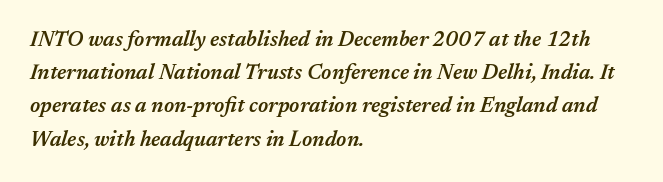
Q: Is the text bold? A: Semi-bold.
Q: Is the text italic (slanted)? A: Yes, it leans right by about 17 degrees.
Q: Is the text underlined? A: No.
Q: How is the paragraph aligned? A: Left-aligned.
Q: Is the spacing between letters normal or unusually wide? A: Normal.
Q: Is the spacing between lines tight, normal or loose? A: Normal.
